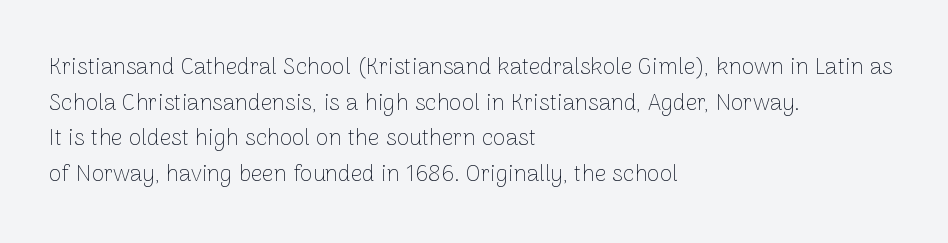
The image shows 23 px text type, upright; set left-aligned, normal line spacing (1.55x), normal letter spacing, not underlined.
